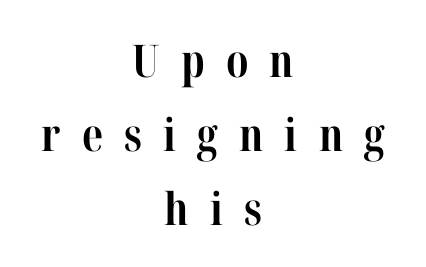
Q: Is the text bold? A: Yes.
Q: Is the text italic (slanted)? A: No, it is upright.
Q: Is the typeface a serif or a sans-serif typeface? A: Serif.
Q: Is the text underlined? A: No.
Q: How is the paragraph aligned? A: Centered.
Q: Is the spacing between letters normal or unusually wide? A: Unusually wide.
Q: Is the spacing between lines tight, normal or loose? A: Normal.
Q: Width (condensed, normal, or wide)? A: Condensed.
Q: Stroke contrast? A: High.
Q: x-height? A: Medium.
Q: Monospaced? A: No.
